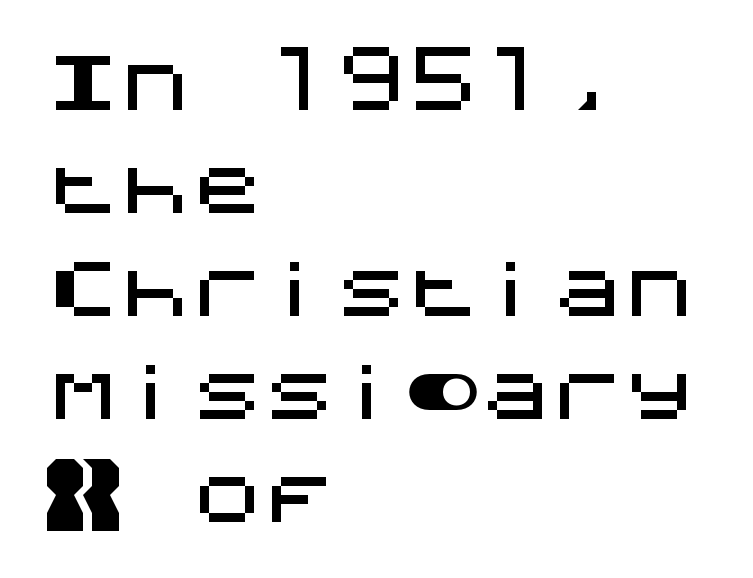
Q: Is the text italic (slanted)? A: No, it is upright.
Q: Is the typeface a serif or a sans-serif typeface? A: Sans-serif.
Q: Is the text underlined? A: No.
Q: How is the paragraph aligned? A: Left-aligned.
Q: Is the spacing between letters normal or unusually wide? A: Normal.
Q: Is the spacing between lines tight, normal or loose? A: Normal.
Q: Width (condensed, normal, or wide)? A: Normal.
Q: Stroke contrast? A: Medium.
Q: x-height? A: Large.
